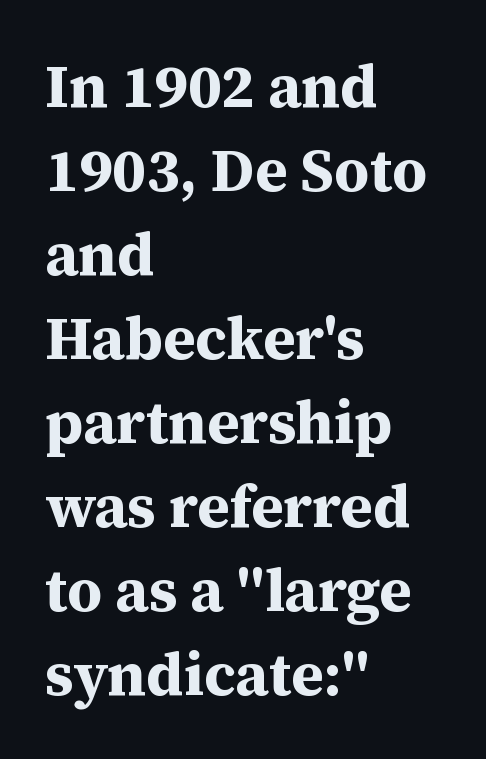
The image shows 60 px bold serif type, upright; set left-aligned, normal line spacing (1.4x), normal letter spacing, not underlined; medium stroke contrast and a medium x-height.
